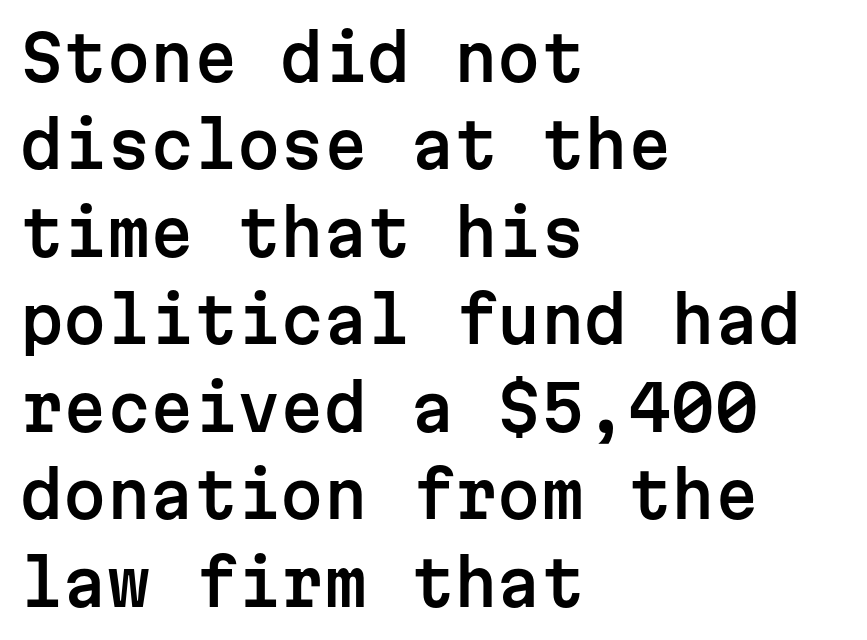
The image shows 62 px sans-serif type, upright, monospaced; set left-aligned, normal line spacing (1.41x), normal letter spacing, not underlined; low stroke contrast and a medium x-height.
